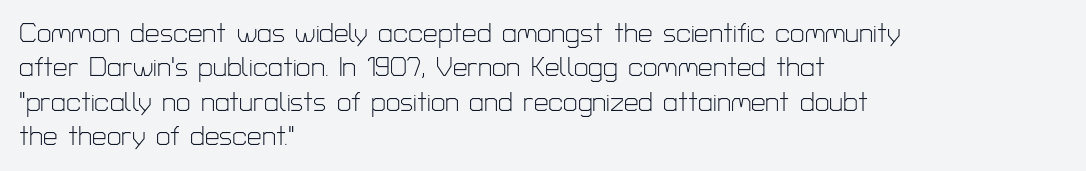
{"italic": "no", "bold": "no", "underline": "no", "align": "left", "line_spacing": "normal", "line_spacing_ratio": 1.32, "letter_spacing": "normal", "letter_spacing_em": 0.0, "glyph_px": 26}
